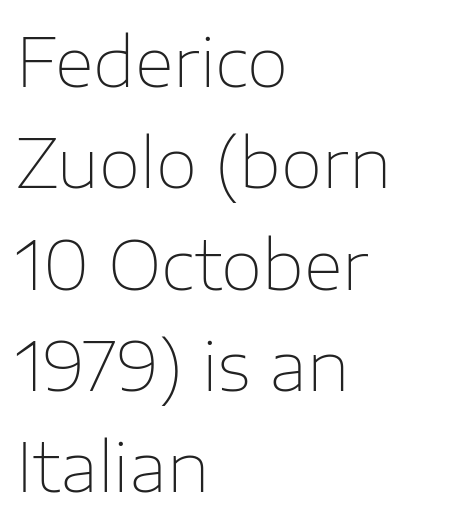
A typesetter would label this face a sans. The space beneath each line is pristine and unruled. Unlike italic type, these characters show no tilt at all. The passage shown is typed in a proportional face where columns would drift.
